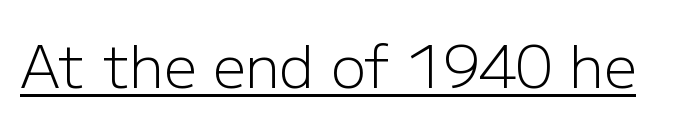
The image shows 58 px light sans-serif type, upright; set normal letter spacing, underlined; low stroke contrast and a medium x-height.
